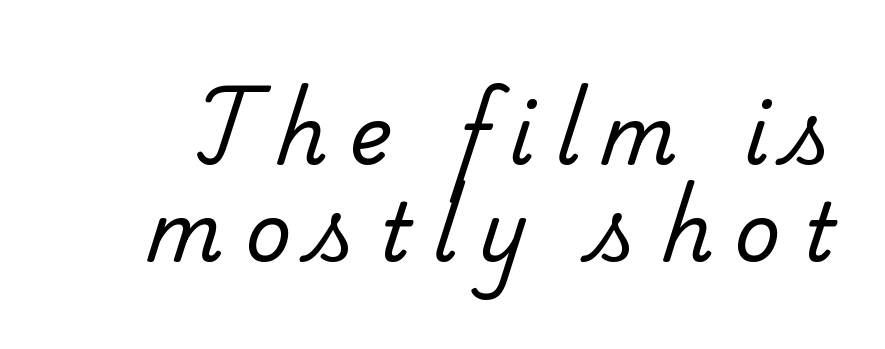
Is this a heavy cut? Hardly; it is regular or lighter. Loose tracking; the words dissolve into strings of separated letters. Check where the strokes stop: tiny serifs finish them off. Any mark beneath the type? The region is blank.
